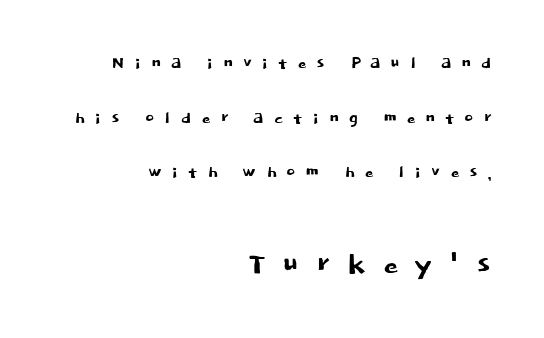
{"serif": "no", "italic": "no", "width": "normal", "stroke_contrast": "low", "x_height": "large", "monospaced": "no", "underline": "no", "align": "right", "line_spacing": "loose", "line_spacing_ratio": 2.48, "letter_spacing": "wide", "letter_spacing_em": 0.42, "larger_block": "second", "size_ratio": 1.73, "glyph_px": 38}
